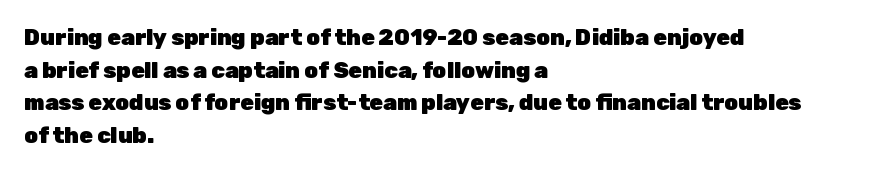
The letters stand straight up with perfectly vertical stems. Vertical spacing — default. Beneath every word, the page is bare. Typeset ragged right — the left edge is the straight one.
